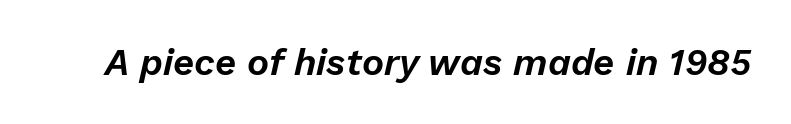
The image shows 37 px text type, italic (leaning right); set normal letter spacing, not underlined; low stroke contrast and a medium x-height.
